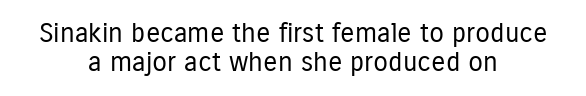
Q: Is the text bold? A: No.
Q: Is the text italic (slanted)? A: No, it is upright.
Q: Is the text underlined? A: No.
Q: How is the paragraph aligned? A: Centered.
Q: Is the spacing between letters normal or unusually wide? A: Normal.
Q: Is the spacing between lines tight, normal or loose? A: Tight.
